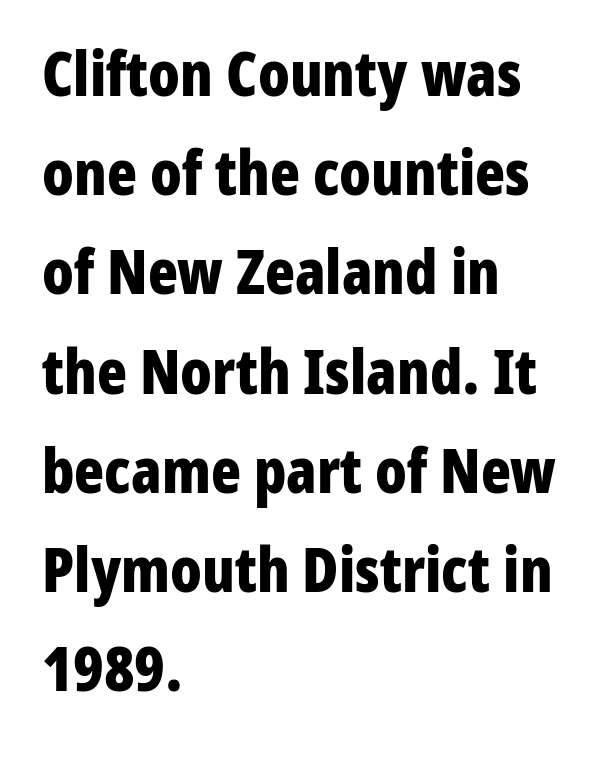
The image shows 62 px bold, condensed sans-serif type, upright; set left-aligned, normal line spacing (1.6x), normal letter spacing, not underlined; low stroke contrast and a medium x-height.
